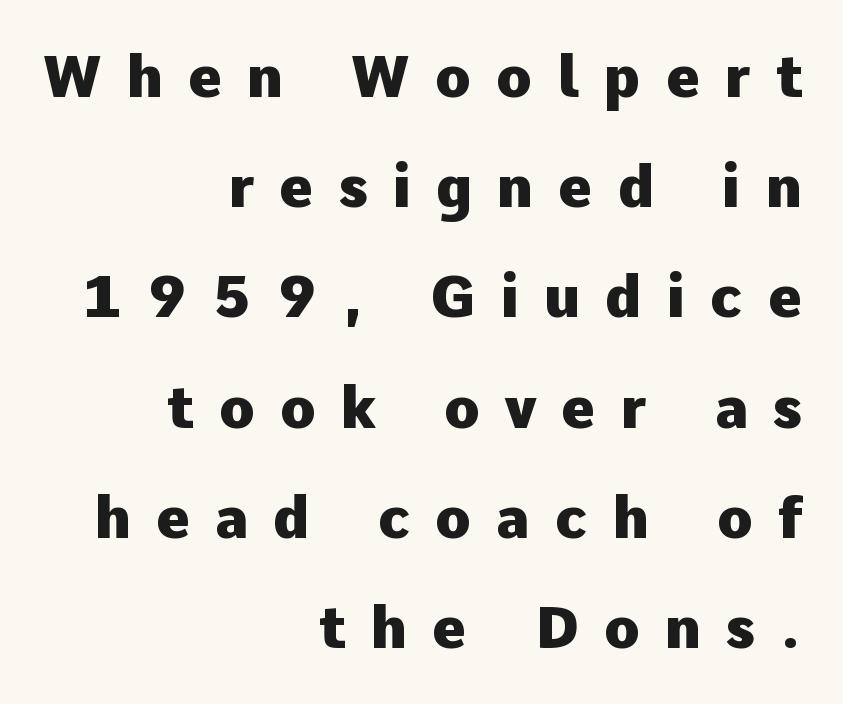
Beneath every word, the page is bare. A roman cut, with each character standing at attention. Here the designer chose a conventional face with non-uniform glyph widths. Letterform terminals end flat and unadorned throughout the passage. Does the copy run flush right? Yes — the right margin is perfectly even.
